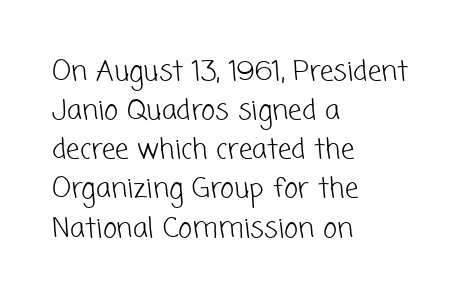
Q: Is the text bold? A: No.
Q: Is the text underlined? A: No.
Q: How is the paragraph aligned? A: Left-aligned.
Q: Is the spacing between letters normal or unusually wide? A: Normal.
Q: Is the spacing between lines tight, normal or loose? A: Normal.
